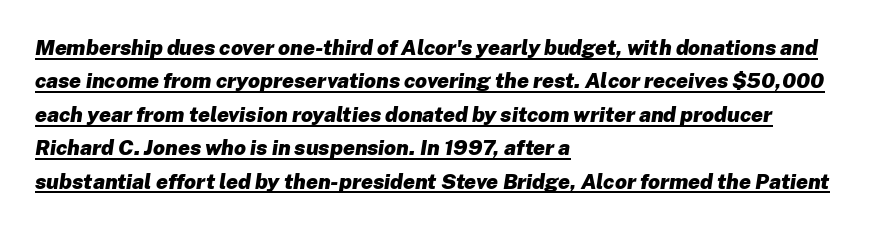
{"italic": "yes", "lean": "right", "slant_degrees": 8, "bold": "yes", "underline": "yes", "align": "left", "line_spacing": "normal", "line_spacing_ratio": 1.59, "letter_spacing": "normal", "letter_spacing_em": 0.0, "glyph_px": 21}
